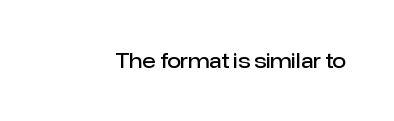
The image shows 20 px text type, upright; set normal letter spacing, not underlined.
